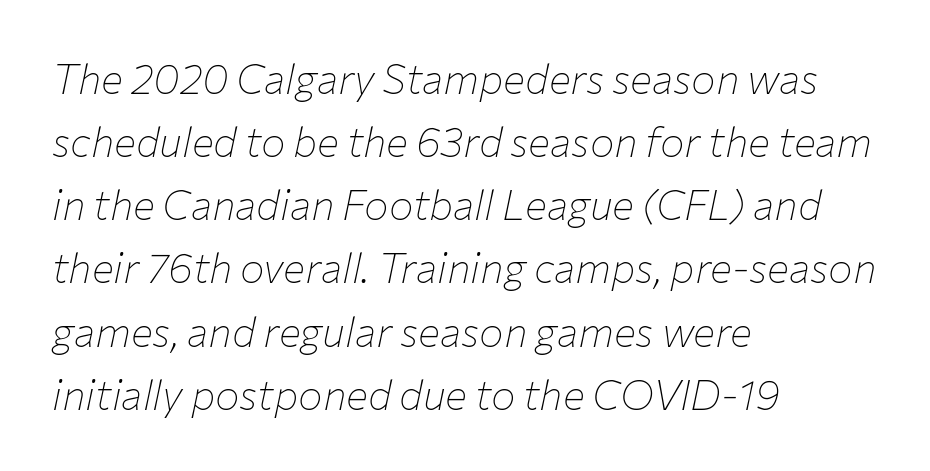
{"italic": "yes", "lean": "right", "slant_degrees": 12, "bold": "no", "weight": "thin", "width": "normal", "stroke_contrast": "low", "x_height": "medium", "monospaced": "no", "underline": "no", "align": "left", "line_spacing": "normal", "line_spacing_ratio": 1.54, "letter_spacing": "normal", "letter_spacing_em": 0.0, "glyph_px": 41}
